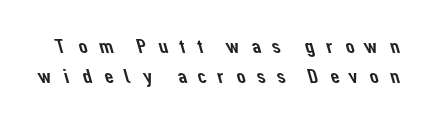
Q: Is the text underlined? A: No.
Q: Is the spacing between letters normal or unusually wide? A: Unusually wide.
Q: Is the spacing between lines tight, normal or loose? A: Normal.
